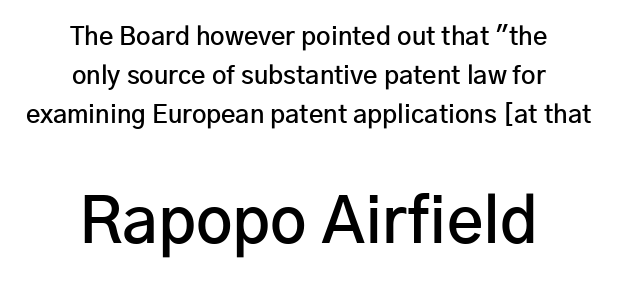
Nope, no serifs anywhere on these letters. Rendered with straight, roman letterforms. Default kerning and tracking; the words read as compact shapes. Here the designer chose a conventional face with non-uniform glyph widths. Does the leading feel generous? No, just average.
